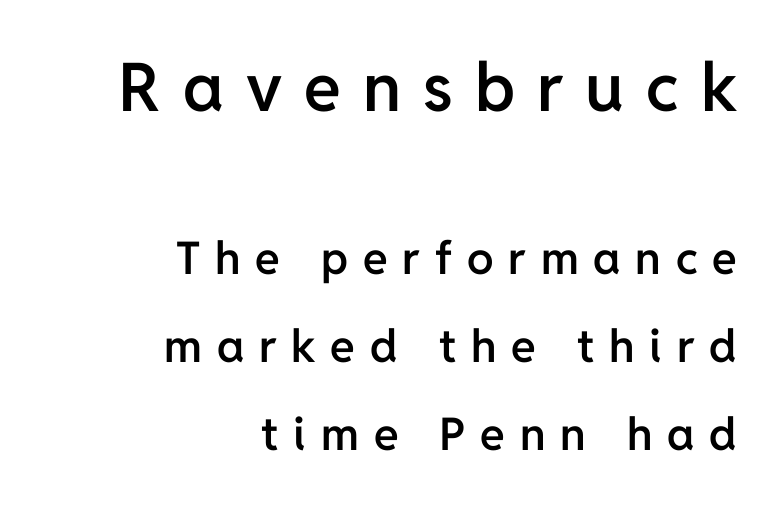
A typesetter would label this face a sans. These words are printed semibold, heavier than regular yet not bold. Caption: expanded tracking, letters set apart. This sample uses an upright cut, with every glyph sitting square on the baseline. A student would call this right alignment; a typographer would say flush right, rag left. Proportional: the letters do not fall into vertical columns.
